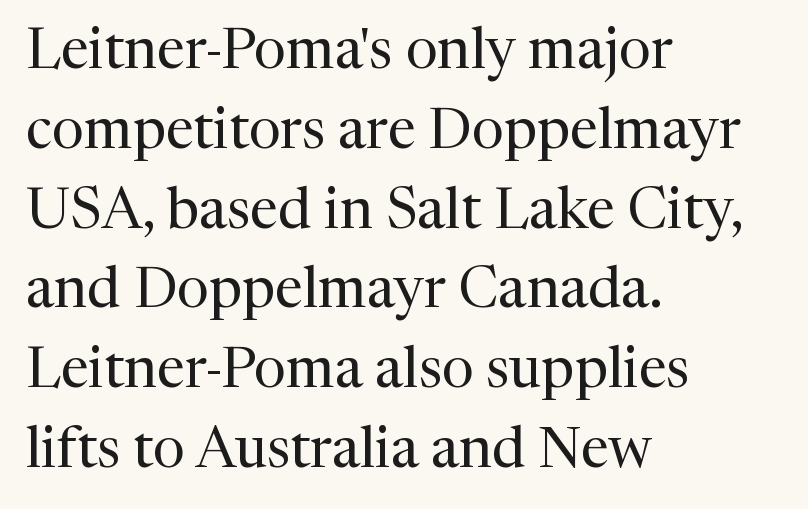
Q: Is the text bold? A: No.
Q: Is the text italic (slanted)? A: No, it is upright.
Q: Is the typeface a serif or a sans-serif typeface? A: Serif.
Q: Is the text underlined? A: No.
Q: How is the paragraph aligned? A: Left-aligned.
Q: Is the spacing between letters normal or unusually wide? A: Normal.
Q: Is the spacing between lines tight, normal or loose? A: Normal.
Q: Width (condensed, normal, or wide)? A: Normal.
Q: Stroke contrast? A: Medium.
Q: x-height? A: Medium.
Q: Monospaced? A: No.
